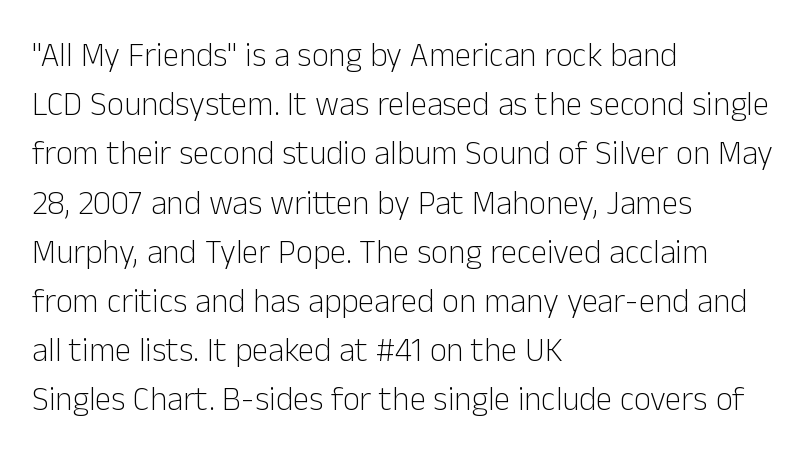
One glance says typical: line gaps are just what's usual. Is this a heavy cut? Hardly; it is regular or lighter. The rendering shows plain stroke endings on the letterforms — a sans-serif design. Does the lettering tilt? It doesn't — this is upright. Letter spacing: default. The space directly below the letters is spotless.
